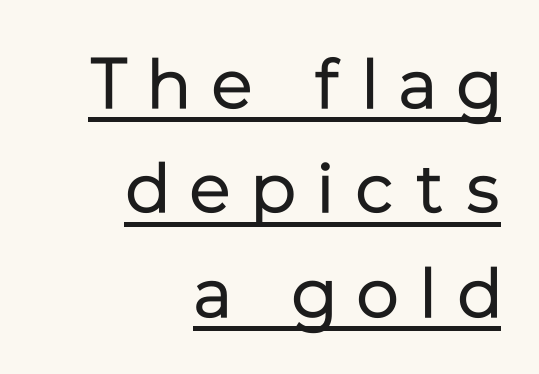
Q: Is the text bold? A: No.
Q: Is the text italic (slanted)? A: No, it is upright.
Q: Is the typeface a serif or a sans-serif typeface? A: Sans-serif.
Q: Is the text underlined? A: Yes.
Q: How is the paragraph aligned? A: Right-aligned.
Q: Is the spacing between letters normal or unusually wide? A: Unusually wide.
Q: Is the spacing between lines tight, normal or loose? A: Normal.
Q: Width (condensed, normal, or wide)? A: Normal.
Q: Stroke contrast? A: Low.
Q: x-height? A: Medium.
Q: Monospaced? A: No.
